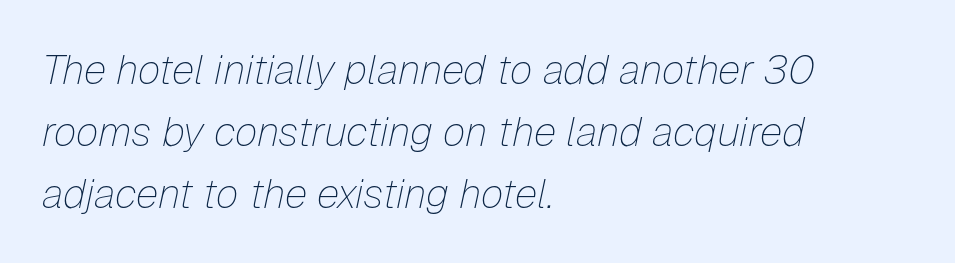
The image shows 41 px thin type, italic (leaning right); set left-aligned, normal line spacing (1.51x), normal letter spacing, not underlined; low stroke contrast and a medium x-height.
